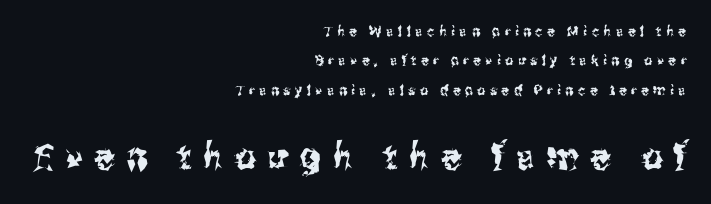
The image shows 36 px condensed sans-serif type, upright; set right-aligned, loose line spacing (2.1x), unusually wide letter spacing (+0.32 em), not underlined; the second (bottom) block is 2.57x larger; medium stroke contrast and a medium x-height.
